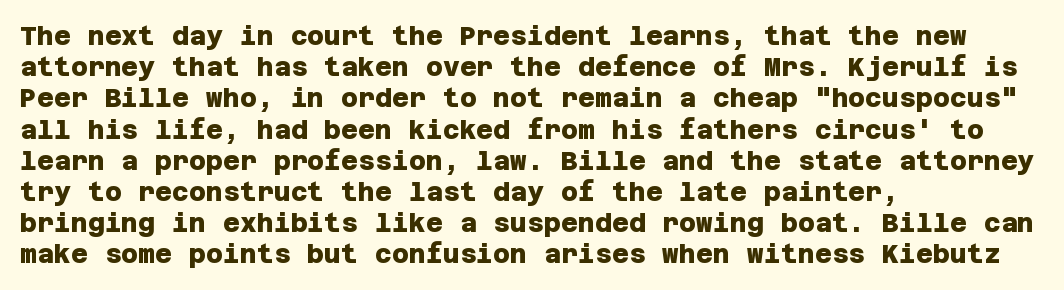
{"bold": "yes", "underline": "no", "align": "left", "line_spacing_ratio": 1.2, "letter_spacing": "normal", "letter_spacing_em": 0.0, "glyph_px": 26}
